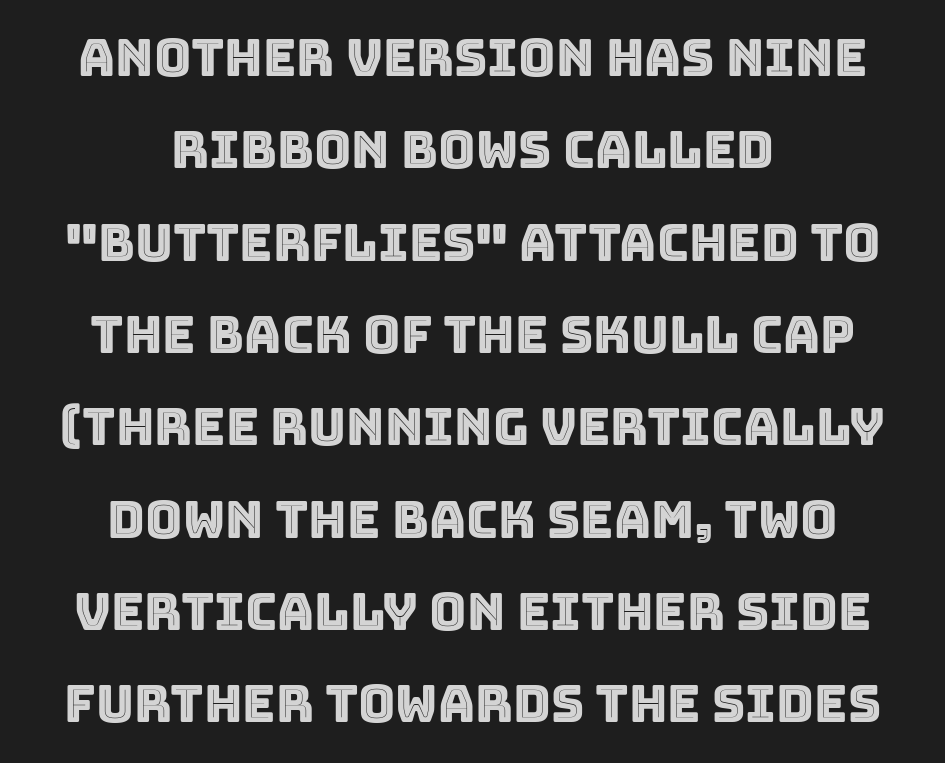
{"italic": "no", "width": "normal", "x_height": "large", "monospaced": "no", "underline": "no", "align": "center", "line_spacing_ratio": 1.81, "letter_spacing": "normal", "letter_spacing_em": 0.0, "glyph_px": 51}
